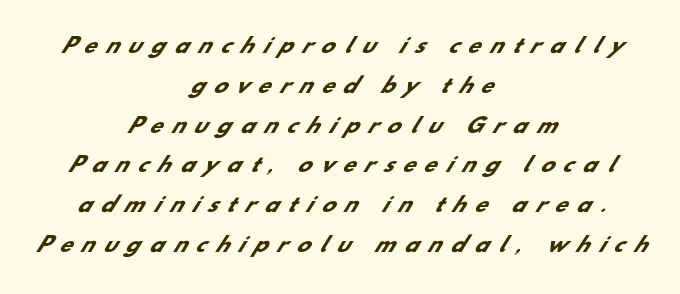
Look at the tracking — it's clearly loosened, letters drifting apart. Heft: maximum for text — a bold. The gap between lines stays unmarked. The space between consecutive lines is lavish. The rag falls on both sides of this text block equally.
